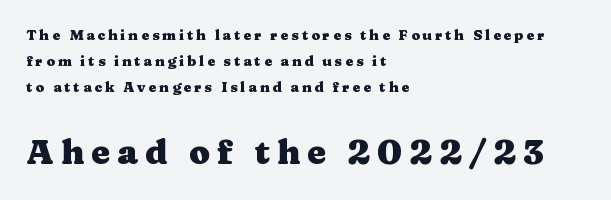
{"serif": "yes", "italic": "no", "bold": "yes", "weight": "heavy", "width": "wide", "stroke_contrast": "medium", "x_height": "medium", "monospaced": "no", "underline": "no", "align": "left", "line_spacing_ratio": 1.84, "letter_spacing": "wide", "letter_spacing_em": 0.21, "larger_block": "second", "size_ratio": 2.43, "glyph_px": 34}
